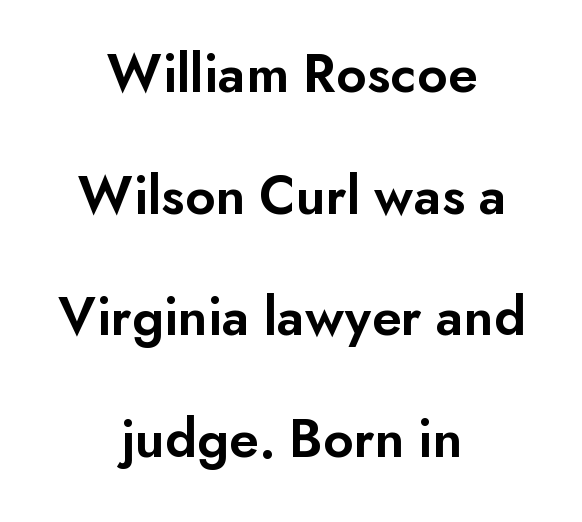
Q: Is the text bold? A: Semi-bold.
Q: Is the text italic (slanted)? A: No, it is upright.
Q: Is the typeface a serif or a sans-serif typeface? A: Sans-serif.
Q: Is the text underlined? A: No.
Q: How is the paragraph aligned? A: Centered.
Q: Is the spacing between letters normal or unusually wide? A: Normal.
Q: Is the spacing between lines tight, normal or loose? A: Loose.
Q: Width (condensed, normal, or wide)? A: Normal.
Q: Stroke contrast? A: Low.
Q: x-height? A: Small.
Q: Monospaced? A: No.
